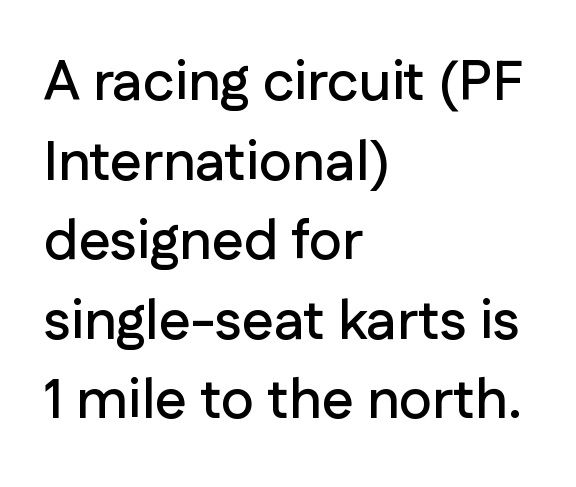
Q: Is the text italic (slanted)? A: No, it is upright.
Q: Is the typeface a serif or a sans-serif typeface? A: Sans-serif.
Q: Is the text underlined? A: No.
Q: How is the paragraph aligned? A: Left-aligned.
Q: Is the spacing between letters normal or unusually wide? A: Normal.
Q: Is the spacing between lines tight, normal or loose? A: Normal.
Q: Width (condensed, normal, or wide)? A: Normal.
Q: Stroke contrast? A: Low.
Q: x-height? A: Medium.
Q: Monospaced? A: No.
